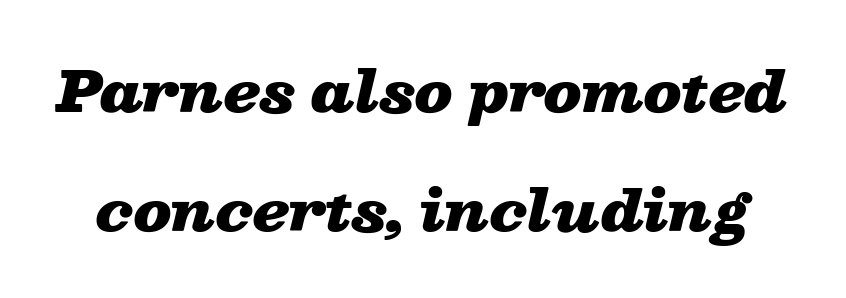
Compared with typical body copy, the letter spacing here is the same. Notice how the stems are inclined rather than vertical — that's the hallmark of italics. You could not count columns in this text — the font is proportionally spaced. Loosely led — the rows are spread out. This rendering features lettering with no underline. The sample has been set heavy, in full bold.
